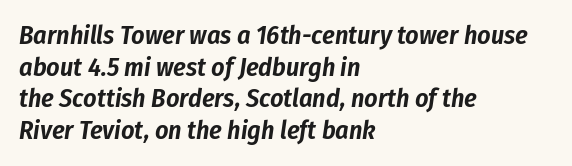
The image shows 26 px text type, italic (leaning right); set left-aligned, line spacing 1.22x, normal letter spacing, not underlined.
